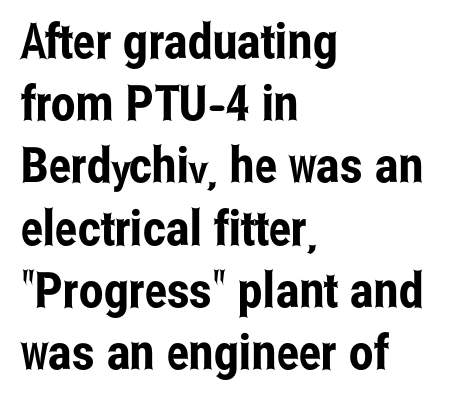
Q: Is the text italic (slanted)? A: No, it is upright.
Q: Is the typeface a serif or a sans-serif typeface? A: Sans-serif.
Q: Is the text underlined? A: No.
Q: How is the paragraph aligned? A: Left-aligned.
Q: Is the spacing between letters normal or unusually wide? A: Normal.
Q: Is the spacing between lines tight, normal or loose? A: Normal.
Q: Width (condensed, normal, or wide)? A: Condensed.
Q: Stroke contrast? A: Low.
Q: x-height? A: Medium.
Q: Monospaced? A: No.
